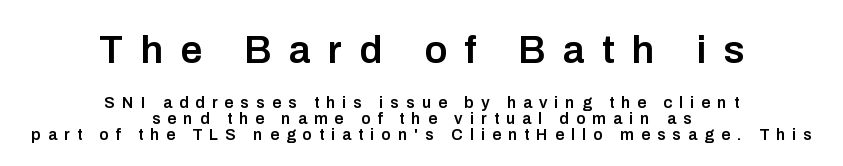
The image shows 39 px semibold sans-serif type, upright; set centered, tight line spacing (1.01x), unusually wide letter spacing (+0.44 em), not underlined; the first (top) block is 2.44x larger; low stroke contrast and a medium x-height.
